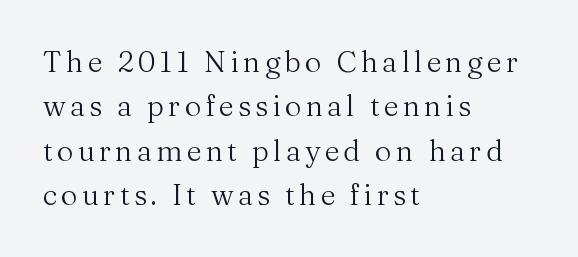
How would I describe the line gaps? Plain and ordinary. This sample has the flowing, uneven cadence of proportional lettering. Is the type heavy? It reads as light-to-regular instead. Serif or sans? Serif — the stroke terminals have little feet. Which margin do the lines hug? The left one — the right edge is uneven. The specimen reads as upright at a glance.
